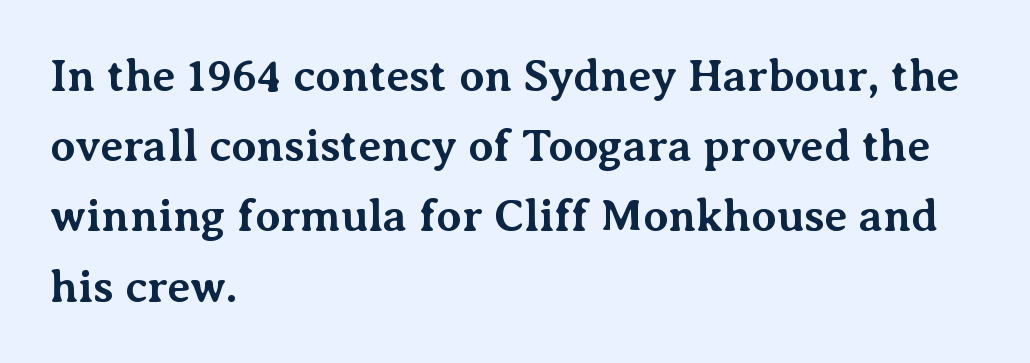
The string is rendered with underlining switched off. The typesetting leans heavy: a genuine bold. Leading matches the norm, producing a regular column. No extra tracking has been applied to these lines. Here the designer chose a conventional face with non-uniform glyph widths. Visually the block forms a straight wall on the left and a jagged coastline on the right.
